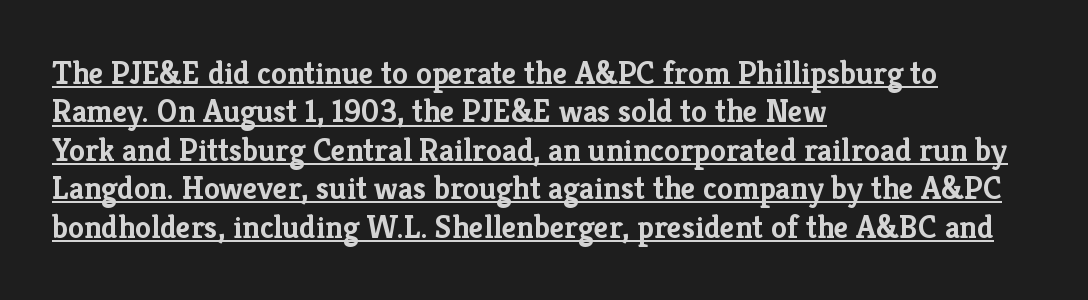
The image shows 32 px semibold serif type, upright; set left-aligned, line spacing 1.2x, normal letter spacing, underlined; low stroke contrast and a medium x-height.
